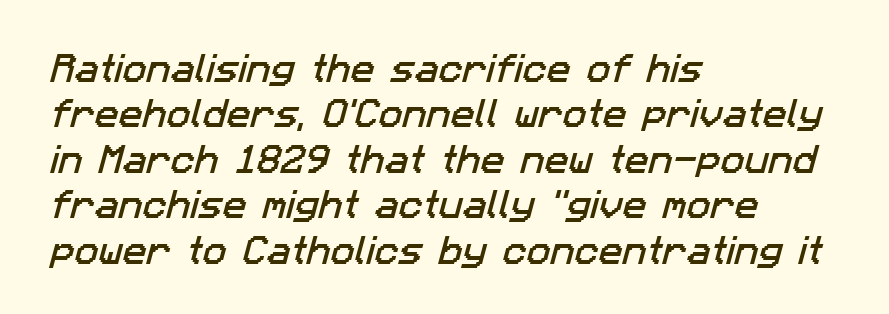
Q: Is the typeface a serif or a sans-serif typeface? A: Sans-serif.
Q: Is the text underlined? A: No.
Q: How is the paragraph aligned? A: Left-aligned.
Q: Is the spacing between letters normal or unusually wide? A: Normal.
Q: Is the spacing between lines tight, normal or loose? A: Normal.
Q: Width (condensed, normal, or wide)? A: Normal.
Q: Stroke contrast? A: Low.
Q: x-height? A: Medium.
Q: Monospaced? A: No.
